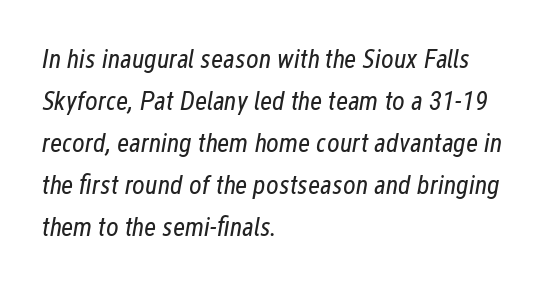
The image shows 27 px text type, italic (leaning right); set left-aligned, normal line spacing (1.56x), normal letter spacing, not underlined.
